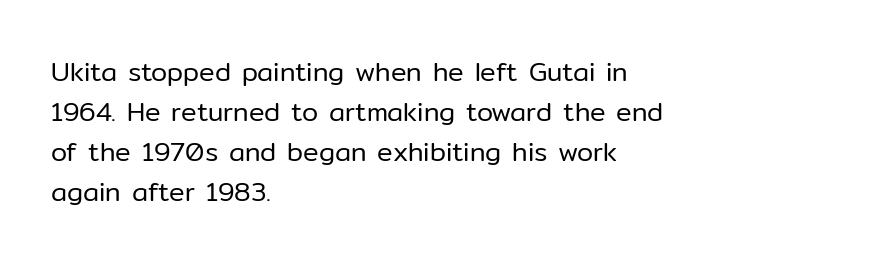
Descender tails drop into unmarked territory. Stroke mass is kept to a normal reading level or below. Default kerning and tracking; the words read as compact shapes. Teacher's note: observe the even left margin — that is flush-left alignment.
